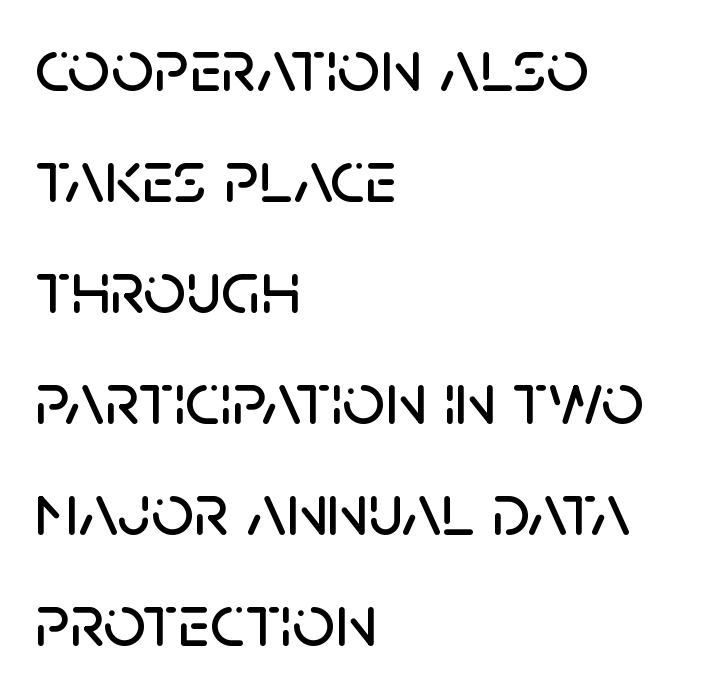
In terms of posture, this sample is upright. No word sits above an underline. Teacher's note: observe the even left margin — that is flush-left alignment. Serifs: no, the terminals of the letterforms are clean. Think of a printed novel: that variable character pitch is what you see here.
